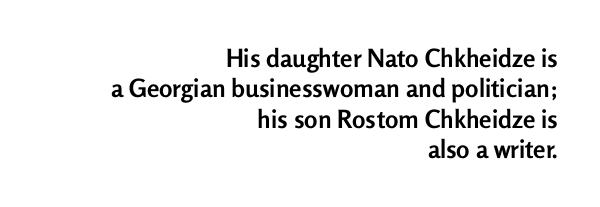
Q: Is the text bold? A: Yes.
Q: Is the text italic (slanted)? A: No, it is upright.
Q: Is the text underlined? A: No.
Q: How is the paragraph aligned? A: Right-aligned.
Q: Is the spacing between letters normal or unusually wide? A: Normal.
